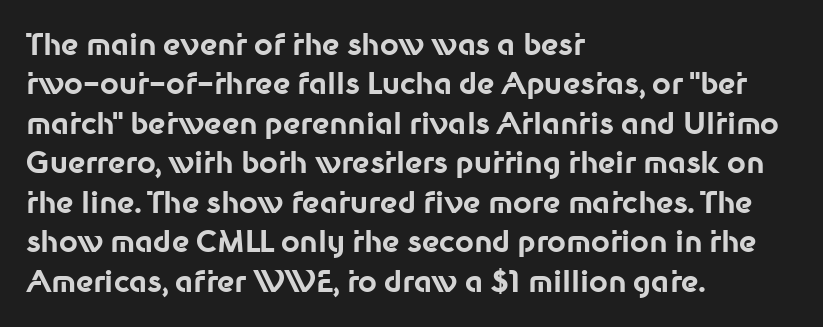
Ordinary non-slanted type is in use. A bare baseline throughout the passage. You could not count columns in this text — the font is proportionally spaced. The letters carry no serifs — their stems end cleanly without finishing strokes. Heavy, bold letterforms. Leading: standard.
